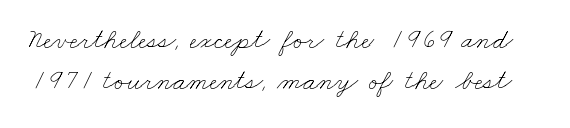
Q: Is the text bold? A: No.
Q: Is the text underlined? A: No.
Q: Is the spacing between letters normal or unusually wide? A: Normal.
Q: Is the spacing between lines tight, normal or loose? A: Normal.
Q: Width (condensed, normal, or wide)? A: Wide.
Q: Stroke contrast? A: Low.
Q: x-height? A: Small.
Q: Monospaced? A: No.
